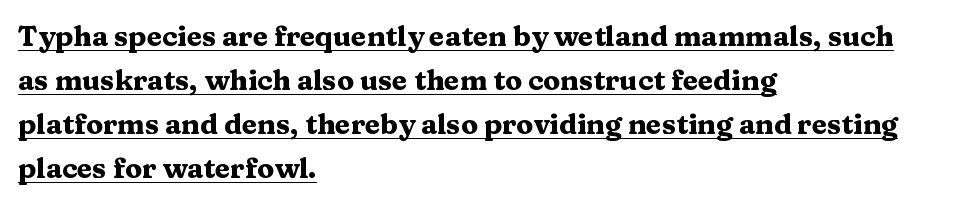
Q: Is the text bold? A: Yes.
Q: Is the text italic (slanted)? A: No, it is upright.
Q: Is the typeface a serif or a sans-serif typeface? A: Serif.
Q: Is the text underlined? A: Yes.
Q: How is the paragraph aligned? A: Left-aligned.
Q: Is the spacing between letters normal or unusually wide? A: Normal.
Q: Is the spacing between lines tight, normal or loose? A: Normal.
Q: Width (condensed, normal, or wide)? A: Wide.
Q: Stroke contrast? A: Medium.
Q: x-height? A: Medium.
Q: Monospaced? A: No.
